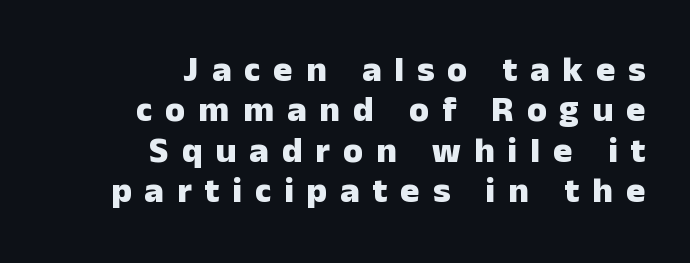
The image shows 36 px heavy sans-serif type, upright; set right-aligned, tight line spacing (1.12x), unusually wide letter spacing (+0.36 em), not underlined; low stroke contrast and a medium x-height.
